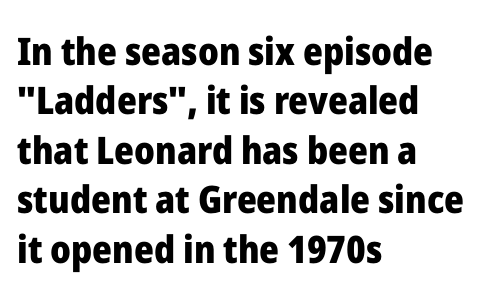
{"serif": "no", "italic": "no", "bold": "yes", "weight": "heavy", "width": "normal", "stroke_contrast": "low", "x_height": "medium", "monospaced": "no", "underline": "no", "align": "left", "line_spacing": "normal", "line_spacing_ratio": 1.3, "letter_spacing": "normal", "letter_spacing_em": 0.0, "glyph_px": 38}
